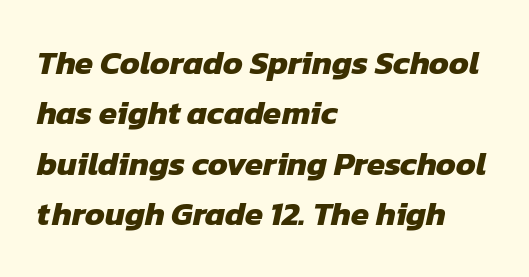
Default kerning and tracking; the words read as compact shapes. Notice how thick the strokes are: this is what a full bold looks like. Descender tails drop into unmarked territory. In terms of letterform style, serifs are entirely absent.
